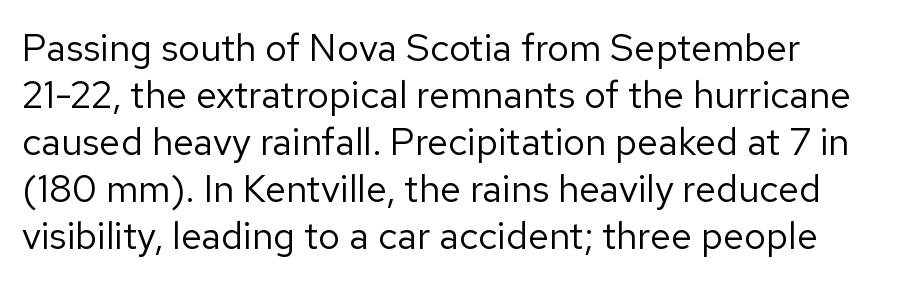
The image shows 38 px regular-weight sans-serif type, upright; set left-aligned, line spacing 1.24x, normal letter spacing, not underlined; low stroke contrast and a medium x-height.
